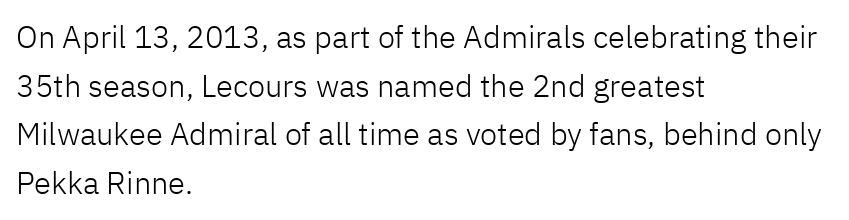
This rendering leaves character spacing at its baseline value. Is the type heavy? It reads as light-to-regular instead. A normal amount of white space separates one row of letters from the next. The letters advance in unequal steps, a hallmark of proportional type. The rendering shows plain stroke endings on the letterforms — a sans-serif design. Characters remain perfectly vertical along every line.
